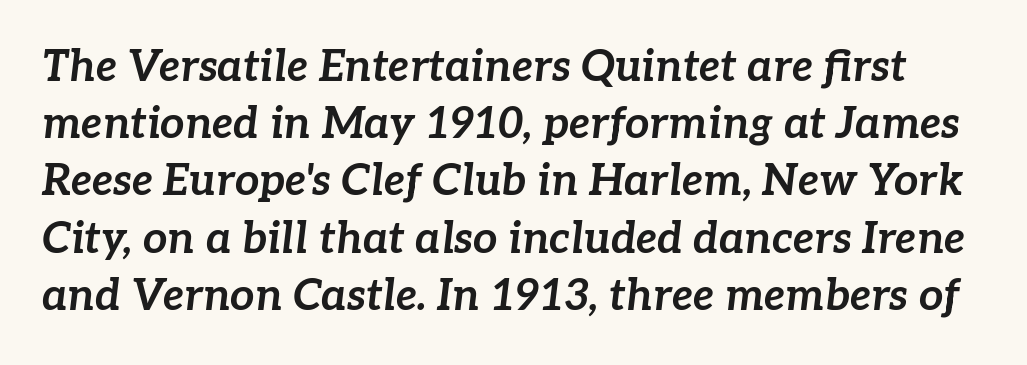
Q: Is the text bold? A: Yes.
Q: Is the text italic (slanted)? A: Yes, it leans right by about 7 degrees.
Q: Is the text underlined? A: No.
Q: Is the spacing between letters normal or unusually wide? A: Normal.
Q: Is the spacing between lines tight, normal or loose? A: Normal.
Q: Width (condensed, normal, or wide)? A: Normal.
Q: Stroke contrast? A: Low.
Q: x-height? A: Medium.
Q: Monospaced? A: No.
